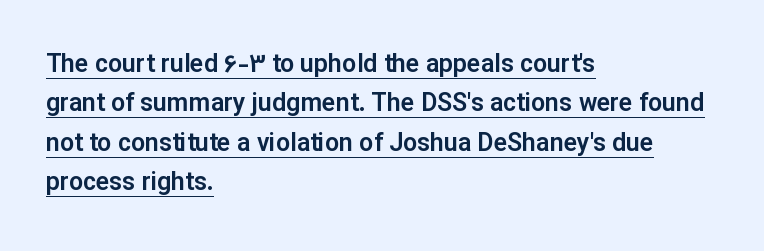
Q: Is the text italic (slanted)? A: No, it is upright.
Q: Is the text underlined? A: Yes.
Q: How is the paragraph aligned? A: Left-aligned.
Q: Is the spacing between letters normal or unusually wide? A: Normal.
Q: Is the spacing between lines tight, normal or loose? A: Normal.
